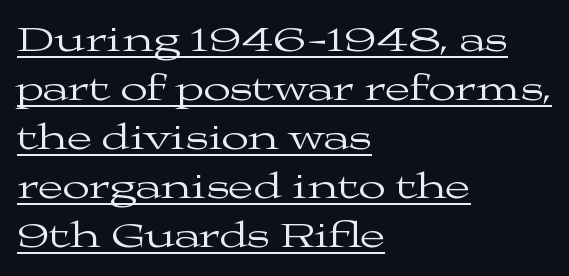
What decoration does the sample have? An underline. The passage shown is typed in a proportional face where columns would drift. Old-style or modern, the face here clearly has serifs. The compositor pushed each line to the left boundary. The font's upright variant was chosen for this text. Students, note that the glyphs here touch the page at normal intervals.
